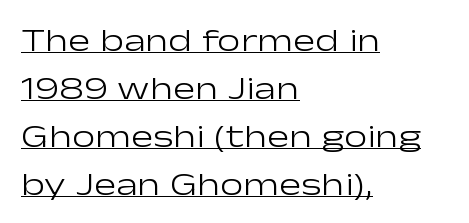
A typesetter would call this zero additional tracking. This sample uses a sans-serif face. Evenly set lines give the paragraph a standard silhouette. The lines in this sample share a left origin and differ only in where they stop. Note the varied advance widths — an 'i' is clearly narrower than an 'm'. Unbolded letterforms with no extra heft.
